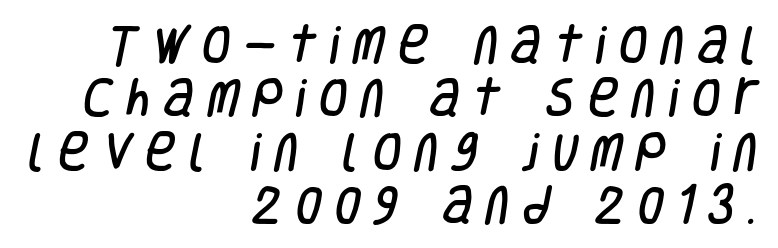
Q: Is the typeface a serif or a sans-serif typeface? A: Sans-serif.
Q: Is the text underlined? A: No.
Q: How is the paragraph aligned? A: Right-aligned.
Q: Is the spacing between letters normal or unusually wide? A: Unusually wide.
Q: Is the spacing between lines tight, normal or loose? A: Normal.
Q: Width (condensed, normal, or wide)? A: Condensed.
Q: Stroke contrast? A: Low.
Q: x-height? A: Large.
Q: Monospaced? A: No.
